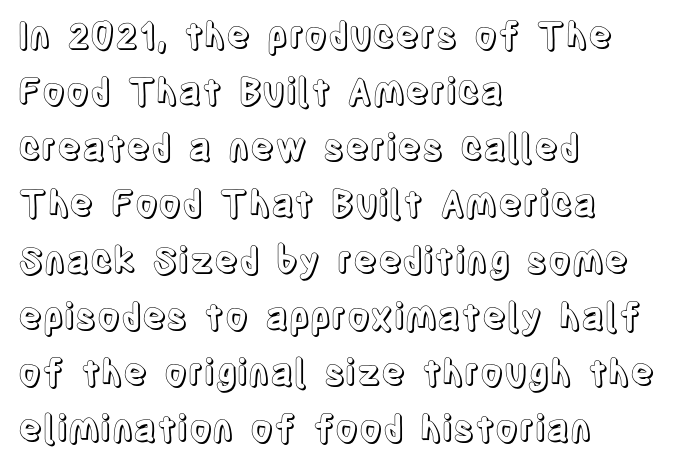
{"italic": "no", "width": "condensed", "x_height": "large", "monospaced": "no", "underline": "no", "align": "left", "line_spacing": "normal", "line_spacing_ratio": 1.56, "letter_spacing": "normal", "letter_spacing_em": 0.0, "glyph_px": 36}
